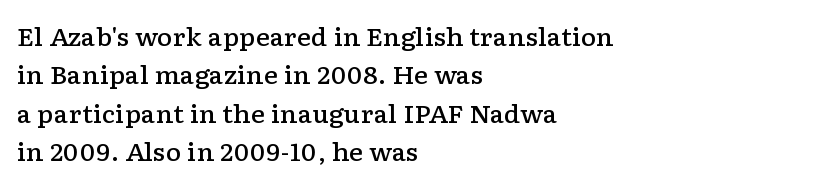
{"italic": "no", "bold": "semi", "underline": "no", "align": "left", "line_spacing": "normal", "line_spacing_ratio": 1.6, "letter_spacing": "normal", "letter_spacing_em": 0.0, "glyph_px": 24}
